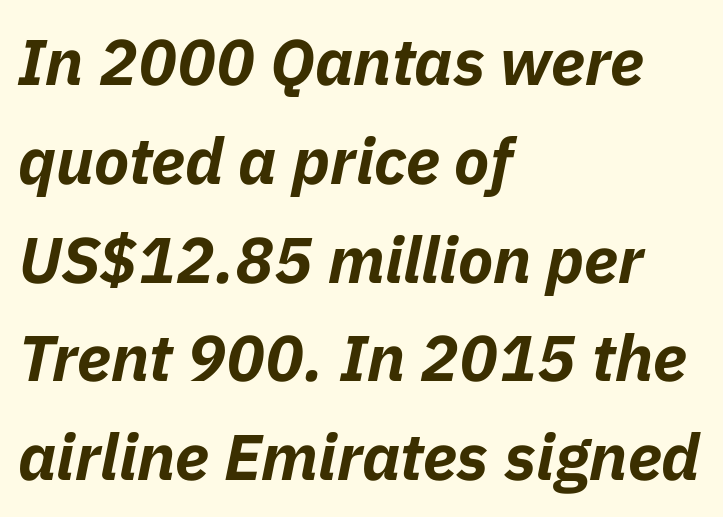
{"italic": "yes", "lean": "right", "slant_degrees": 11, "bold": "yes", "weight": "bold", "width": "normal", "stroke_contrast": "low", "x_height": "medium", "monospaced": "no", "underline": "no", "align": "left", "line_spacing": "normal", "line_spacing_ratio": 1.52, "letter_spacing": "normal", "letter_spacing_em": 0.0, "glyph_px": 65}
